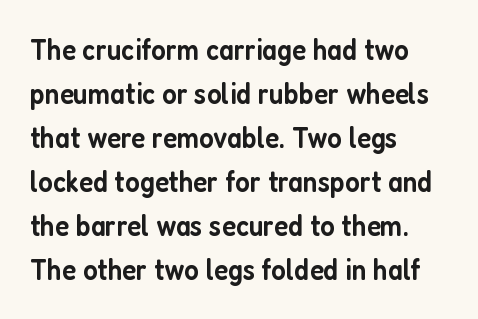
The image shows 30 px semibold, condensed sans-serif type, upright; set left-aligned, normal line spacing (1.47x), normal letter spacing, not underlined; low stroke contrast and a medium x-height.
